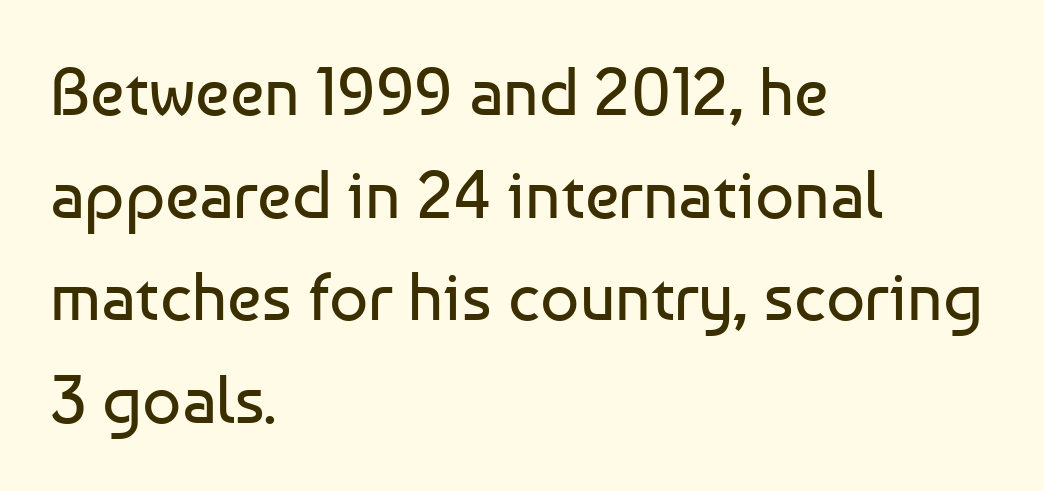
{"serif": "no", "italic": "no", "bold": "no", "weight": "regular", "width": "normal", "stroke_contrast": "low", "x_height": "medium", "monospaced": "no", "underline": "no", "align": "left", "line_spacing": "normal", "line_spacing_ratio": 1.51, "letter_spacing": "normal", "letter_spacing_em": 0.0, "glyph_px": 68}
